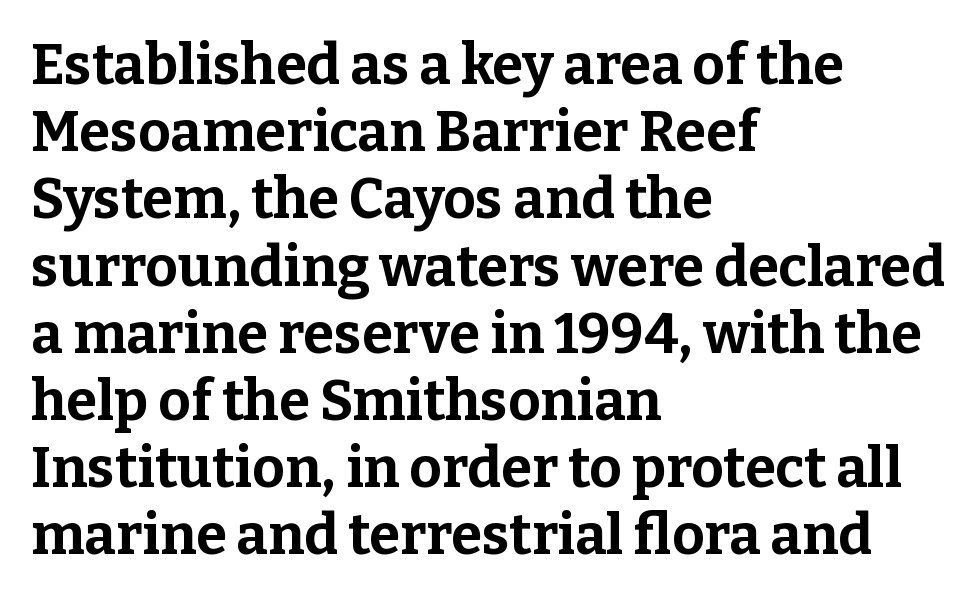
The image shows 56 px bold serif type, upright; set left-aligned, line spacing 1.2x, normal letter spacing, not underlined; low stroke contrast and a medium x-height.
